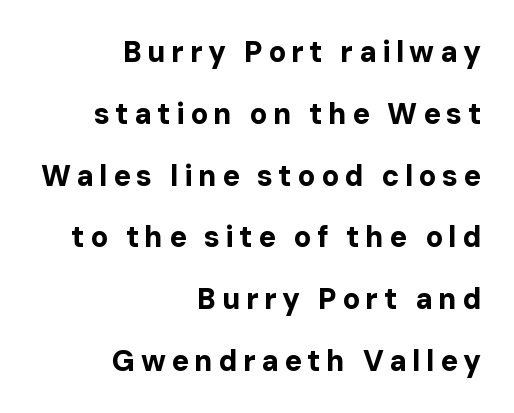
Q: Is the text bold? A: Yes.
Q: Is the text italic (slanted)? A: No, it is upright.
Q: Is the typeface a serif or a sans-serif typeface? A: Sans-serif.
Q: Is the text underlined? A: No.
Q: How is the paragraph aligned? A: Right-aligned.
Q: Is the spacing between lines tight, normal or loose? A: Loose.
Q: Width (condensed, normal, or wide)? A: Normal.
Q: Stroke contrast? A: Low.
Q: x-height? A: Medium.
Q: Monospaced? A: No.
